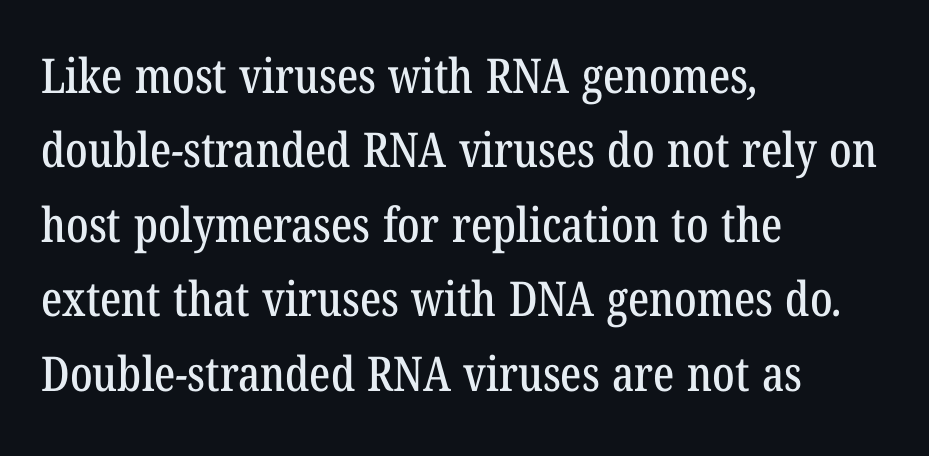
{"serif": "yes", "width": "condensed", "stroke_contrast": "low", "x_height": "medium", "monospaced": "no", "underline": "no", "align": "left", "line_spacing": "normal", "line_spacing_ratio": 1.55, "letter_spacing": "normal", "letter_spacing_em": 0.0, "glyph_px": 48}
